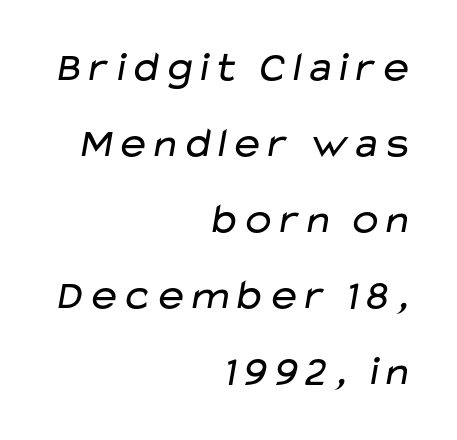
Nothing sits at the stroke ends, so this counts as sans-serif. The string is rendered with underlining switched off. Character widths vary here, with narrow letters taking less room than wide ones. Spacing between characters is what you'd get straight out of the box.
